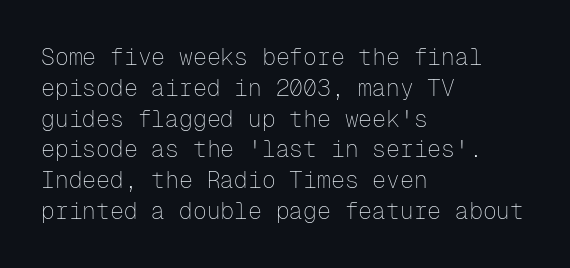
{"italic": "no", "bold": "no", "underline": "no", "align": "left", "line_spacing": "normal", "line_spacing_ratio": 1.34, "letter_spacing": "normal", "letter_spacing_em": 0.0, "glyph_px": 23}
